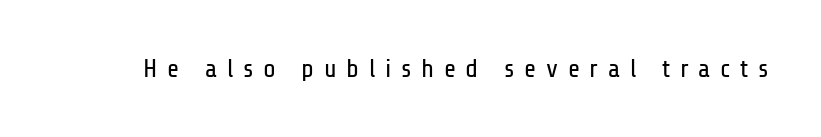
Tracking here is generous; glyphs stand well apart from one another. The weight tops out at a normal text grade. Do the letters lean? They stand straight. The space directly below the letters is spotless.
